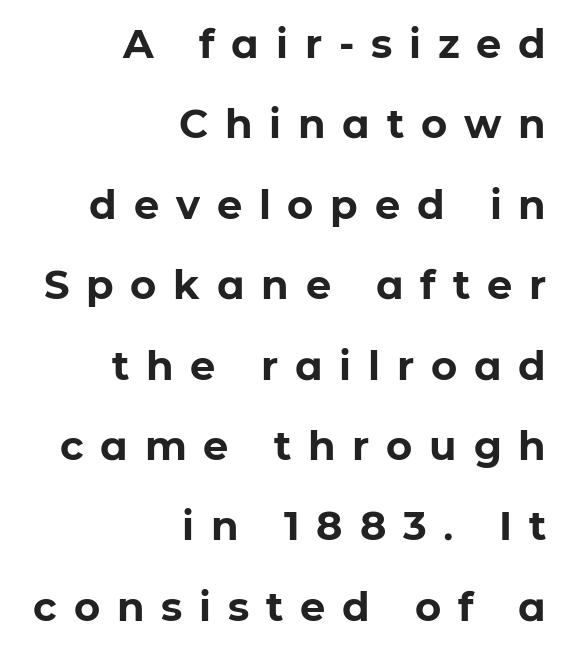
These lines have a slow, spaced-out rhythm from letter to letter. Font category for this specimen: sans-serif. Words float on clear page, feet unadorned. Does the weight exceed regular? Yes, all the way to bold. Looks like regular typesetting: each glyph gets only the width it needs.
